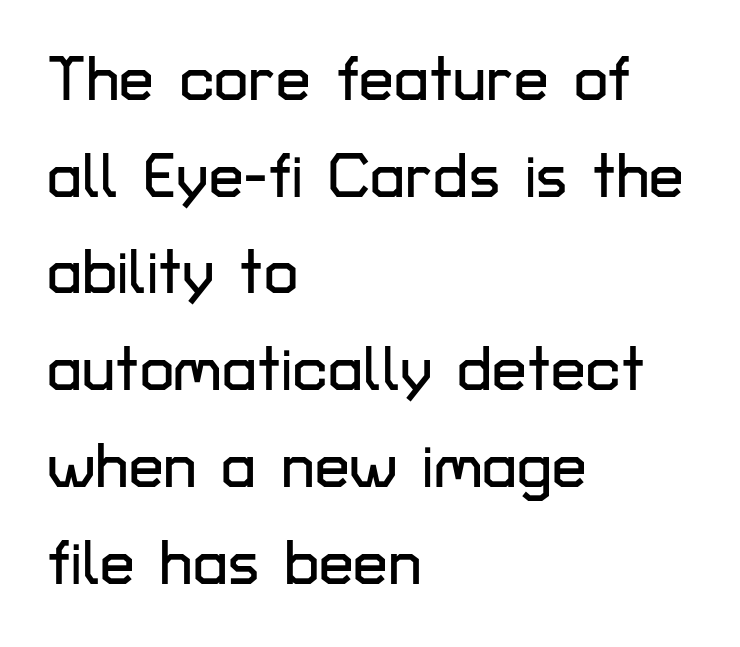
{"serif": "no", "italic": "no", "width": "normal", "stroke_contrast": "low", "x_height": "medium", "monospaced": "no", "underline": "no", "align": "left", "line_spacing": "normal", "line_spacing_ratio": 1.56, "letter_spacing": "normal", "letter_spacing_em": 0.0, "glyph_px": 62}
